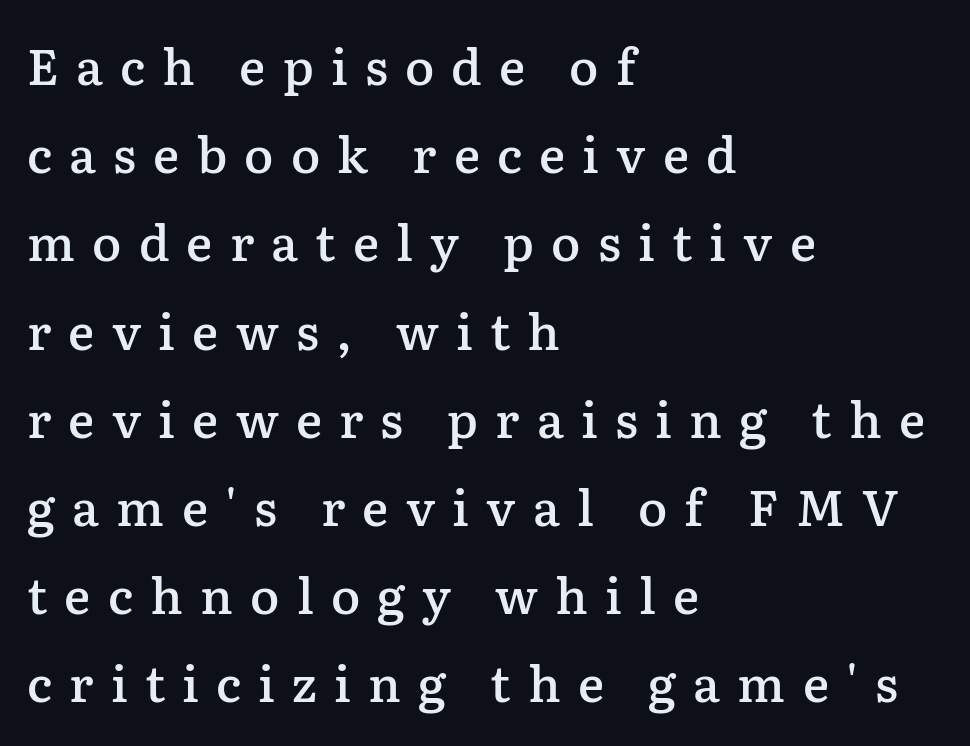
{"serif": "yes", "italic": "no", "bold": "semi", "weight": "semibold", "width": "normal", "stroke_contrast": "low", "x_height": "medium", "monospaced": "no", "underline": "no", "align": "left", "line_spacing_ratio": 1.8, "letter_spacing": "wide", "letter_spacing_em": 0.35, "glyph_px": 49}
